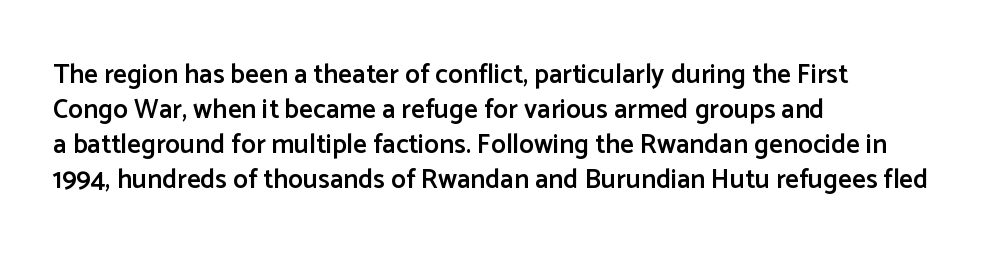
The image shows 27 px text type, upright; set left-aligned, normal line spacing (1.3x), normal letter spacing, not underlined.
